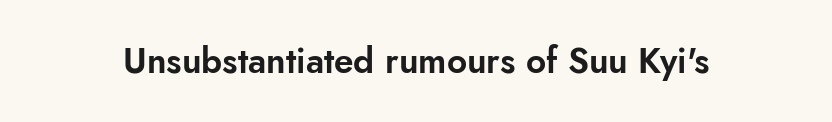
The image shows 35 px sans-serif type, upright; set normal letter spacing, not underlined; low stroke contrast and a small x-height.
